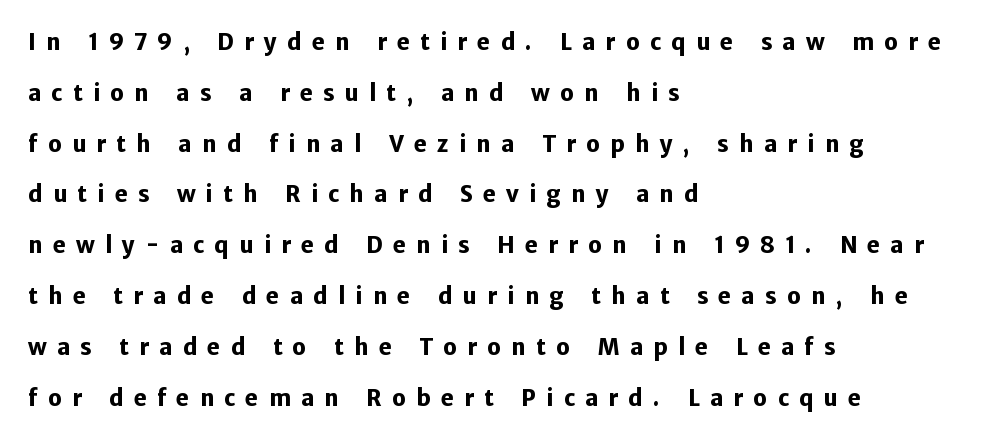
{"italic": "no", "bold": "yes", "underline": "no", "align": "left", "line_spacing": "loose", "line_spacing_ratio": 2.31, "letter_spacing": "wide", "letter_spacing_em": 0.46, "glyph_px": 22}
